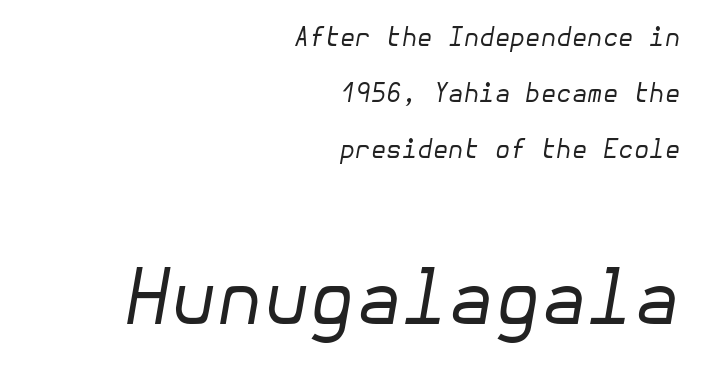
{"italic": "yes", "lean": "right", "slant_degrees": 10, "bold": "no", "weight": "regular", "width": "normal", "stroke_contrast": "low", "x_height": "medium", "underline": "no", "align": "right", "line_spacing": "loose", "line_spacing_ratio": 2.24, "letter_spacing": "normal", "letter_spacing_em": 0.0, "larger_block": "second", "size_ratio": 3.0, "glyph_px": 75}
